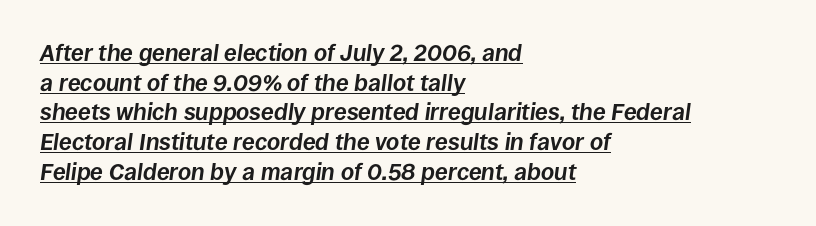
{"italic": "yes", "lean": "right", "slant_degrees": 8, "bold": "yes", "underline": "yes", "align": "left", "line_spacing": "normal", "line_spacing_ratio": 1.29, "letter_spacing": "normal", "letter_spacing_em": 0.0, "glyph_px": 23}
